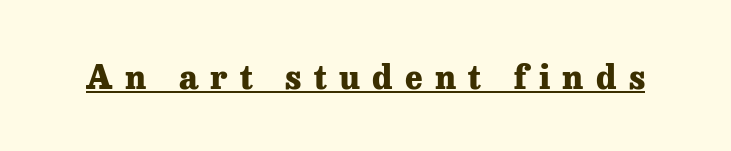
The image shows 33 px heavy serif type, upright; set unusually wide letter spacing (+0.37 em), underlined; low stroke contrast and a medium x-height.
